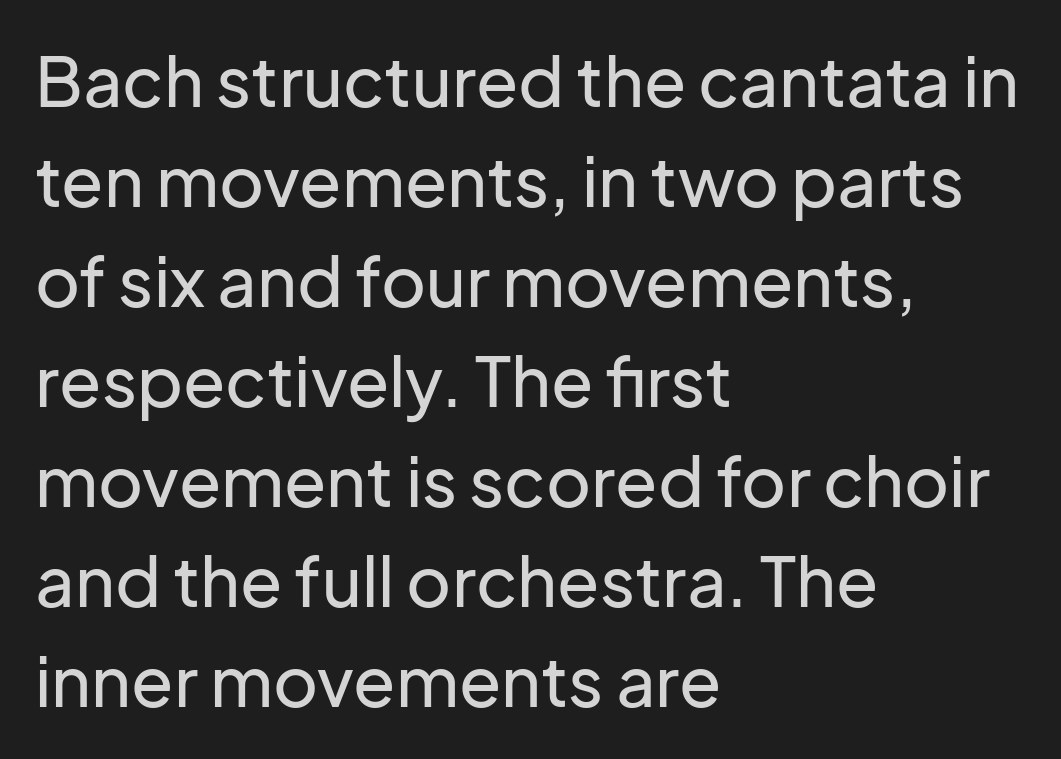
The image shows 69 px sans-serif type, upright; set left-aligned, normal line spacing (1.45x), normal letter spacing, not underlined; low stroke contrast and a medium x-height.
